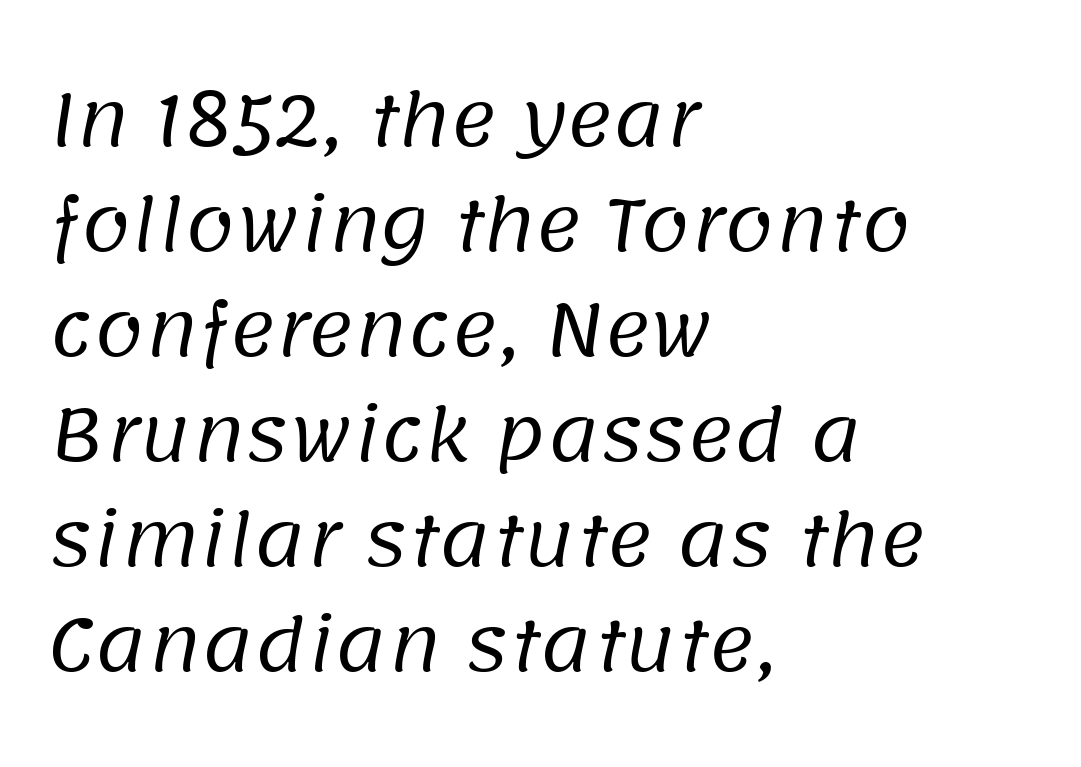
The image shows 71 px regular-weight sans-serif type; set left-aligned, normal line spacing (1.48x), normal letter spacing, not underlined; low stroke contrast and a large x-height.
